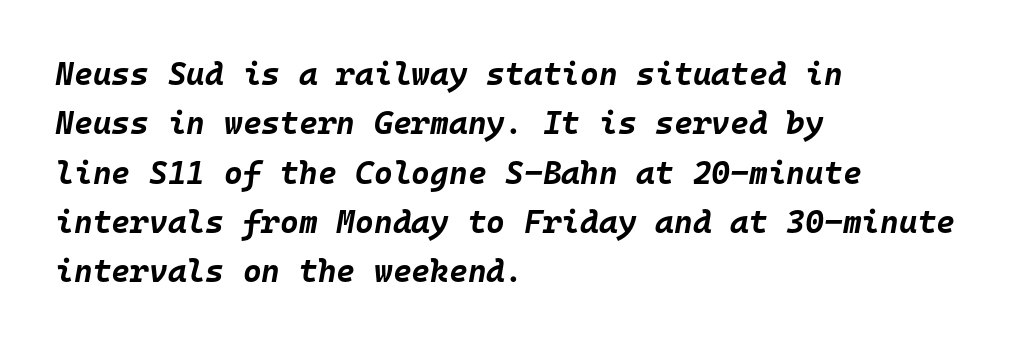
The passage shown leans; its letterforms are oblique. Honestly, there is no underline to notice here at all. In terms of weight, the rendering is a true, heavy bold. Rows of type keep a routine distance in the vertical direction. Short and long lines alike share a common starting point at left.
